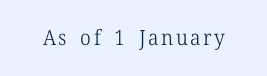
Nope, not italic — everything's standing straight. Weight: regular or lighter. This rendering features lettering with no underline.
